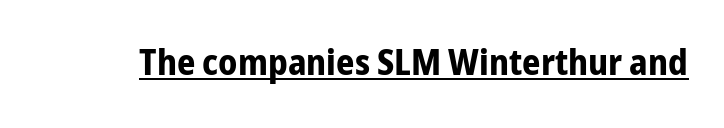
Q: Is the text bold? A: Yes.
Q: Is the text italic (slanted)? A: No, it is upright.
Q: Is the typeface a serif or a sans-serif typeface? A: Sans-serif.
Q: Is the text underlined? A: Yes.
Q: Is the spacing between letters normal or unusually wide? A: Normal.
Q: Width (condensed, normal, or wide)? A: Condensed.
Q: Stroke contrast? A: Low.
Q: x-height? A: Medium.
Q: Monospaced? A: No.
